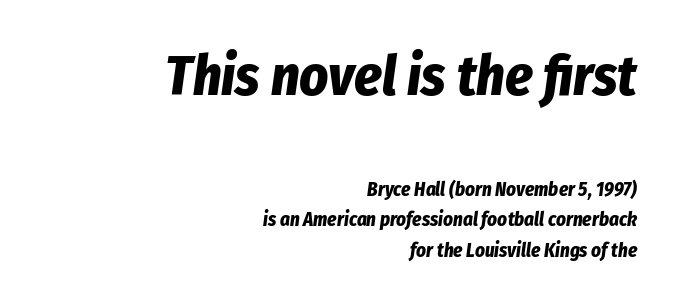
The image shows 56 px bold, condensed type, italic (leaning right); set right-aligned, normal line spacing (1.62x), normal letter spacing, not underlined; the first (top) block is 2.95x larger; low stroke contrast and a medium x-height.
